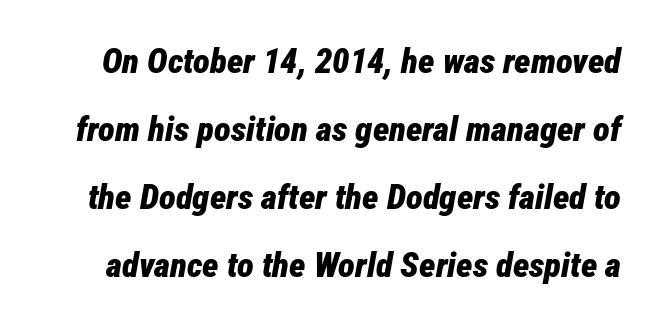
The image shows 35 px bold, condensed type, italic (leaning right); set loose line spacing (1.94x), normal letter spacing, not underlined; low stroke contrast and a medium x-height.
